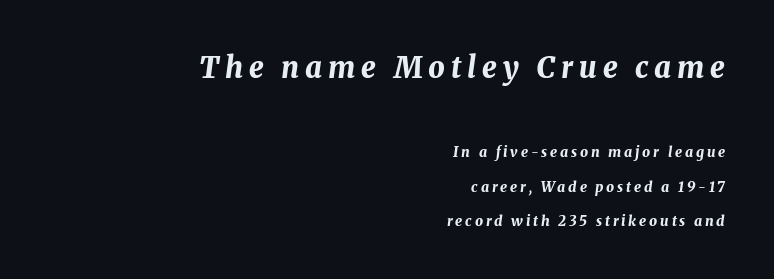
The image shows 29 px bold type, italic (leaning right); set right-aligned, loose line spacing (2.45x), unusually wide letter spacing (+0.2 em), not underlined; the first (top) block is 2.07x larger; medium stroke contrast and a medium x-height.
